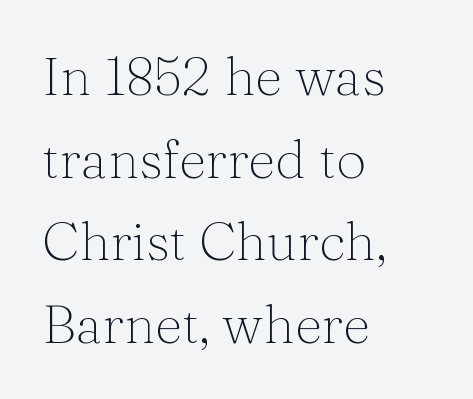
The image shows 54 px thin serif type, upright; set left-aligned, normal line spacing (1.53x), normal letter spacing, not underlined; medium stroke contrast and a medium x-height.
